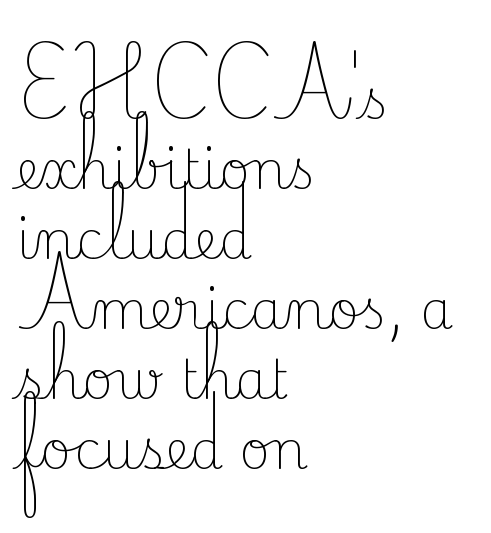
The image shows 53 px light serif type, upright; set left-aligned, normal line spacing (1.32x), normal letter spacing, not underlined; low stroke contrast and a small x-height.
